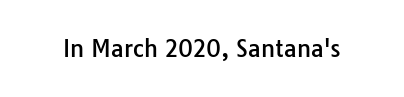
Each word holds together tightly as a unit, with standard inter-letter gaps. Posture: upright roman. The specimen omits any rule beneath the text block's lines.
